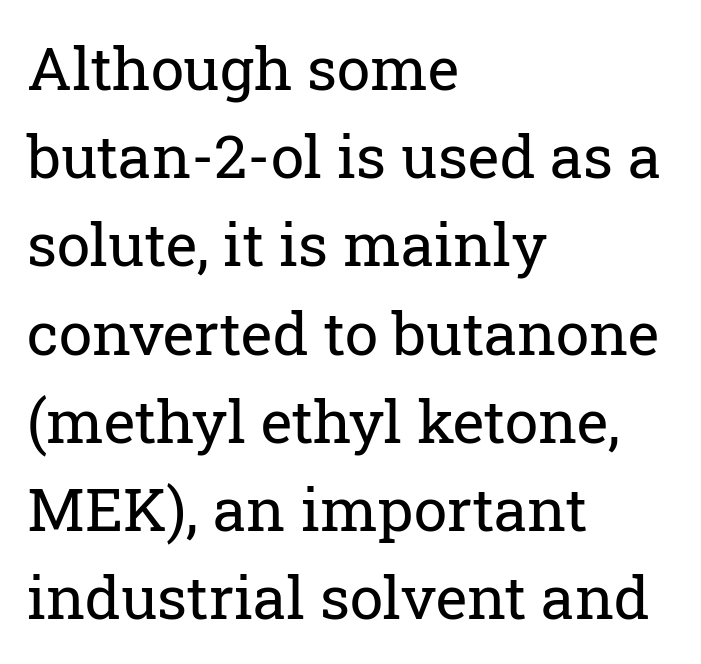
{"serif": "yes", "italic": "no", "bold": "no", "weight": "regular", "width": "normal", "stroke_contrast": "low", "x_height": "medium", "monospaced": "no", "underline": "no", "align": "left", "line_spacing": "normal", "line_spacing_ratio": 1.47, "letter_spacing": "normal", "letter_spacing_em": 0.0, "glyph_px": 60}
